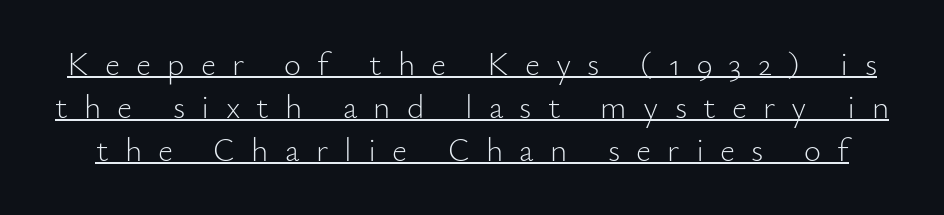
The sample's only ornament is a line tracing under the words. Stroke terminals: plain, sans-serif. Every character sits straight up, as roman type does. Proportional: the letters do not fall into vertical columns.
